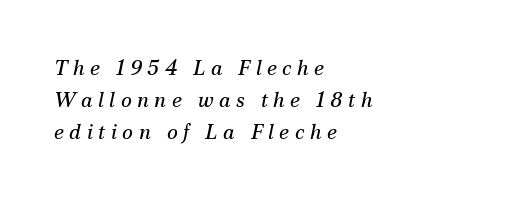
These lines are set flush left with a ragged right edge. The face used here is rendered with a markedly widened letterfit. Does the lettering tilt? It does — this is italic. Baseline-to-baseline distance is the conventional proportion of letter height.
